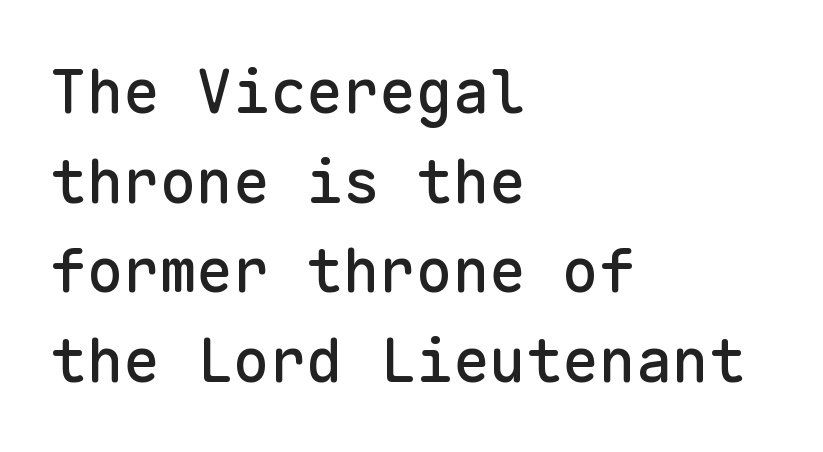
The image shows 61 px sans-serif type, upright, monospaced; set left-aligned, normal line spacing (1.47x), normal letter spacing, not underlined; low stroke contrast and a medium x-height.
